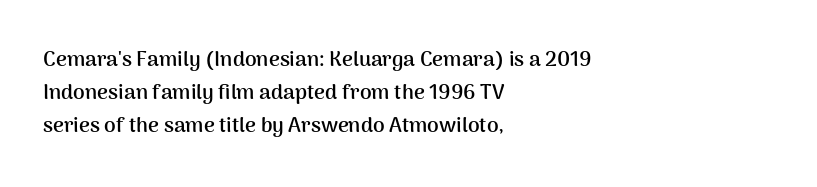
{"italic": "no", "bold": "yes", "underline": "no", "align": "left", "line_spacing": "normal", "line_spacing_ratio": 1.56, "letter_spacing": "normal", "letter_spacing_em": 0.0, "glyph_px": 21}
